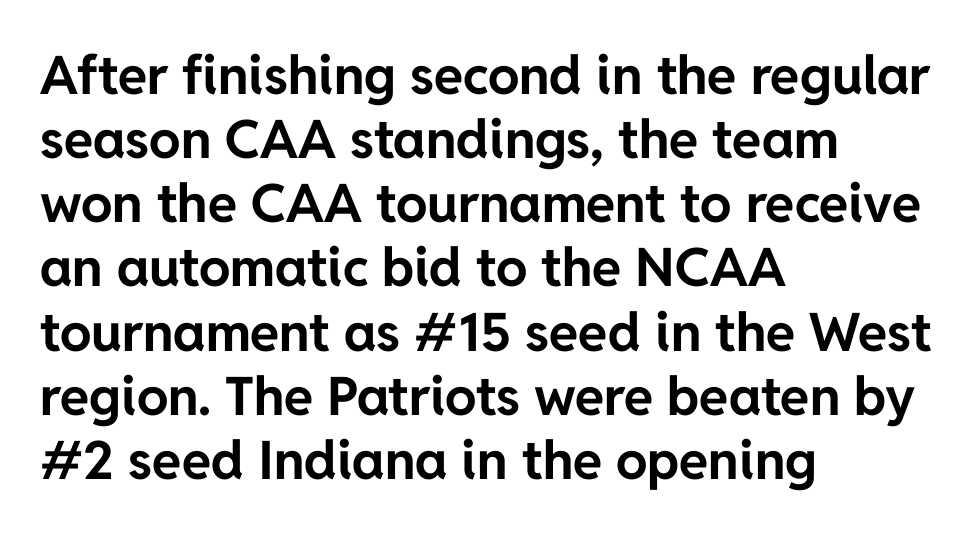
{"serif": "no", "italic": "no", "bold": "yes", "weight": "bold", "width": "normal", "stroke_contrast": "low", "x_height": "medium", "monospaced": "no", "underline": "no", "align": "left", "line_spacing_ratio": 1.21, "letter_spacing": "normal", "letter_spacing_em": 0.0, "glyph_px": 53}
